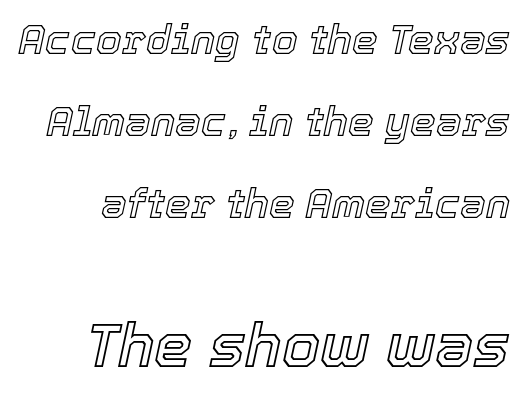
{"italic": "yes", "lean": "right", "slant_degrees": 12, "width": "normal", "x_height": "medium", "monospaced": "no", "underline": "no", "line_spacing": "loose", "line_spacing_ratio": 2.0, "letter_spacing": "normal", "letter_spacing_em": 0.0, "larger_block": "second", "size_ratio": 1.49, "glyph_px": 61}
